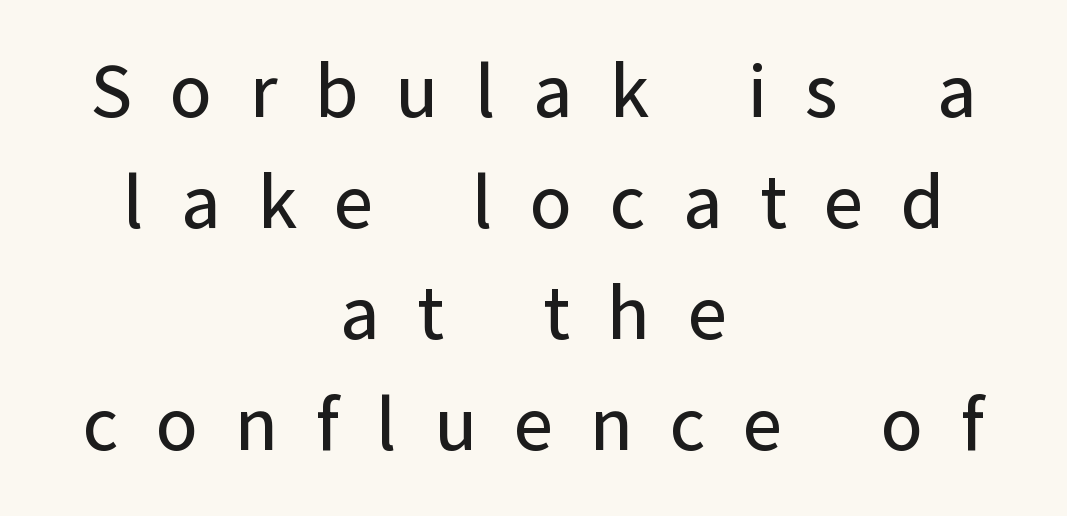
The image shows 76 px sans-serif type, upright; set centered, normal line spacing (1.46x), unusually wide letter spacing (+0.49 em), not underlined; low stroke contrast and a medium x-height.
